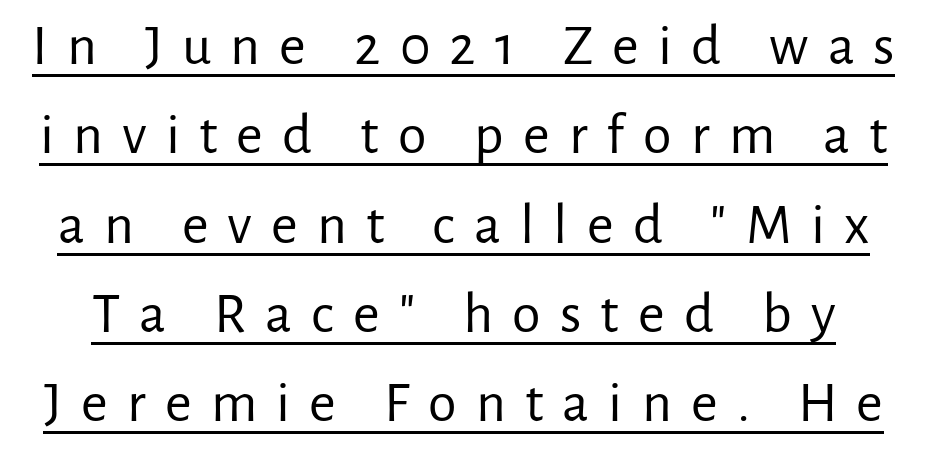
Glyph-to-glyph distance is far greater than everyday printed text. Whoever set this chose a conventional vertical rhythm. Spacing verdict: proportional, widths tailored to each character. Each letter's strokes conclude bluntly, with no projecting serifs. The specimen reads as upright at a glance.
